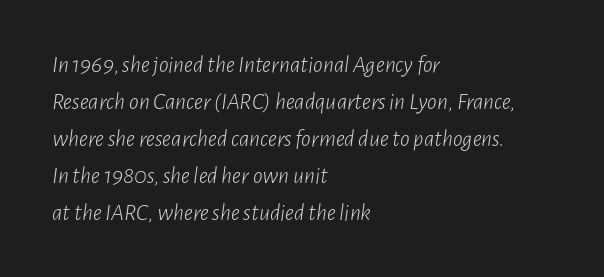
{"italic": "yes", "lean": "right", "slant_degrees": 7, "bold": "no", "underline": "no", "align": "left", "line_spacing": "normal", "line_spacing_ratio": 1.54, "letter_spacing": "normal", "letter_spacing_em": 0.0, "glyph_px": 24}
